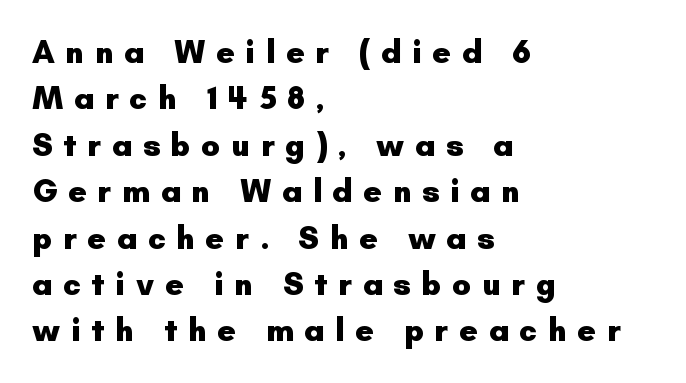
{"serif": "no", "italic": "no", "bold": "yes", "weight": "heavy", "width": "normal", "stroke_contrast": "low", "x_height": "small", "monospaced": "no", "underline": "no", "align": "left", "line_spacing": "normal", "line_spacing_ratio": 1.45, "letter_spacing": "wide", "letter_spacing_em": 0.33, "glyph_px": 32}
